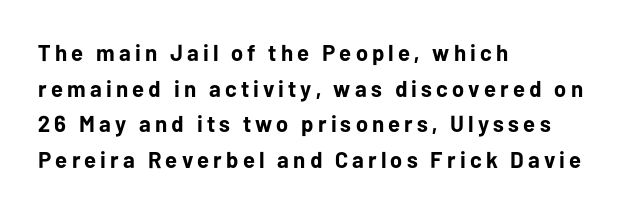
Every character sits straight up, as roman type does. Notice how thick the strokes are: this is what a full bold looks like. Underlining? Definitely not there. Reading down the block, your eye returns to a fixed left position each line.
